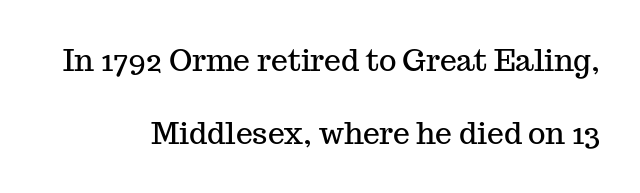
Q: Is the text italic (slanted)? A: No, it is upright.
Q: Is the typeface a serif or a sans-serif typeface? A: Serif.
Q: Is the text underlined? A: No.
Q: Is the spacing between letters normal or unusually wide? A: Normal.
Q: Is the spacing between lines tight, normal or loose? A: Loose.
Q: Width (condensed, normal, or wide)? A: Normal.
Q: Stroke contrast? A: Medium.
Q: x-height? A: Medium.
Q: Monospaced? A: No.
